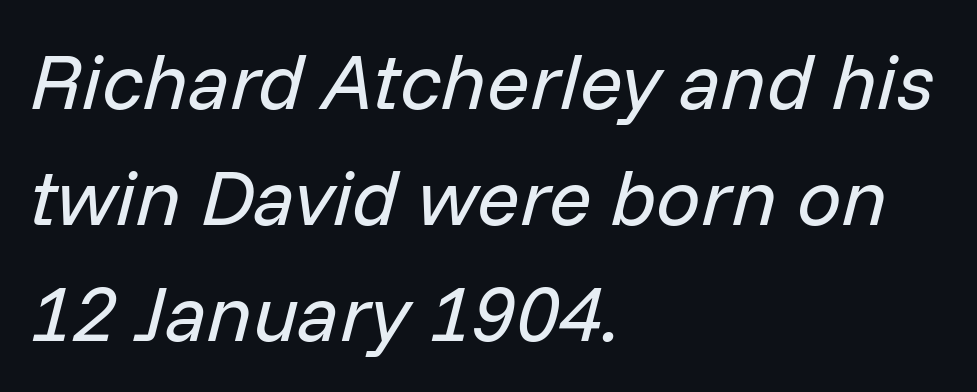
The image shows 79 px regular-weight type, italic (leaning right); set left-aligned, normal line spacing (1.47x), normal letter spacing, not underlined; low stroke contrast and a medium x-height.
